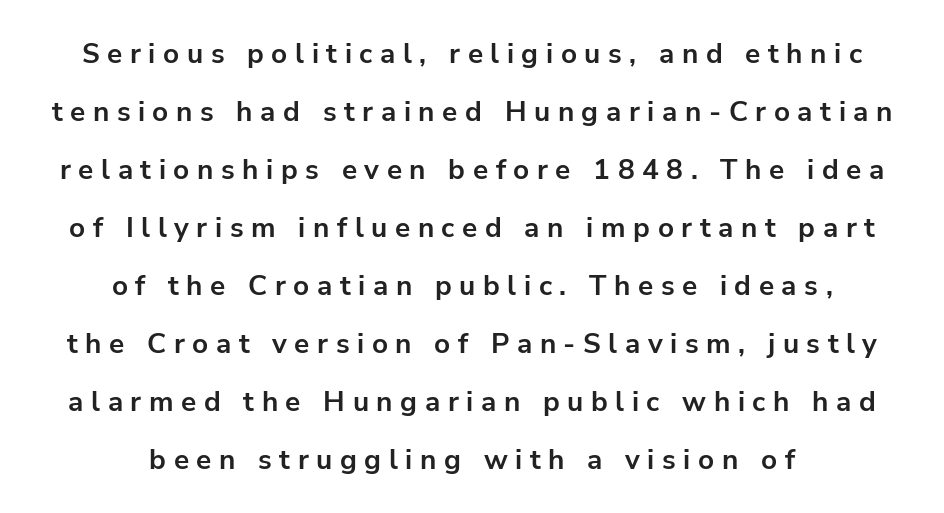
Q: Is the text bold? A: Yes.
Q: Is the text italic (slanted)? A: No, it is upright.
Q: Is the typeface a serif or a sans-serif typeface? A: Sans-serif.
Q: Is the text underlined? A: No.
Q: How is the paragraph aligned? A: Centered.
Q: Is the spacing between letters normal or unusually wide? A: Unusually wide.
Q: Is the spacing between lines tight, normal or loose? A: Loose.
Q: Width (condensed, normal, or wide)? A: Normal.
Q: Stroke contrast? A: Low.
Q: x-height? A: Medium.
Q: Monospaced? A: No.
